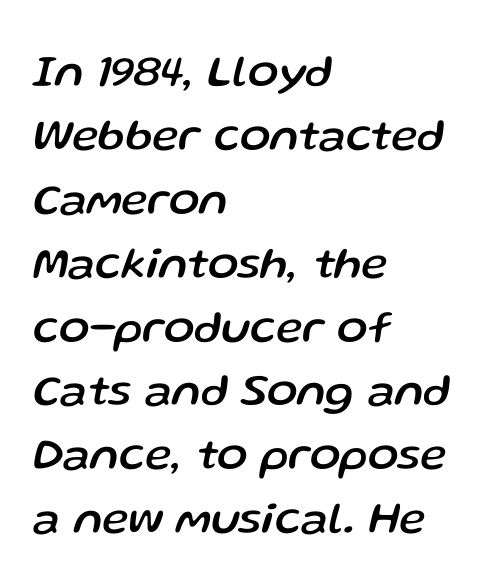
{"italic": "yes", "lean": "right", "slant_degrees": 13, "width": "normal", "stroke_contrast": "low", "x_height": "medium", "monospaced": "no", "underline": "no", "align": "left", "line_spacing": "normal", "line_spacing_ratio": 1.42, "letter_spacing": "normal", "letter_spacing_em": 0.0, "glyph_px": 45}
